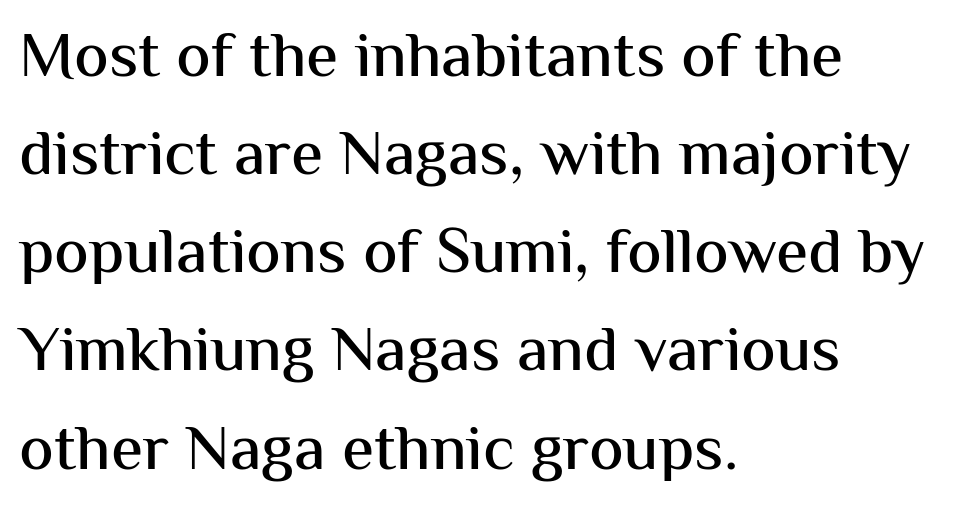
{"serif": "no", "italic": "no", "width": "normal", "stroke_contrast": "medium", "x_height": "medium", "monospaced": "no", "underline": "no", "align": "left", "line_spacing": "normal", "line_spacing_ratio": 1.51, "letter_spacing": "normal", "letter_spacing_em": 0.0, "glyph_px": 65}
